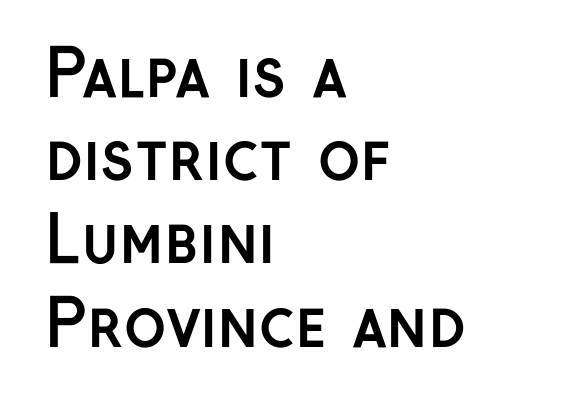
The image shows 64 px semibold sans-serif type, upright; set left-aligned, normal line spacing (1.3x), normal letter spacing, not underlined; low stroke contrast and a medium x-height.
